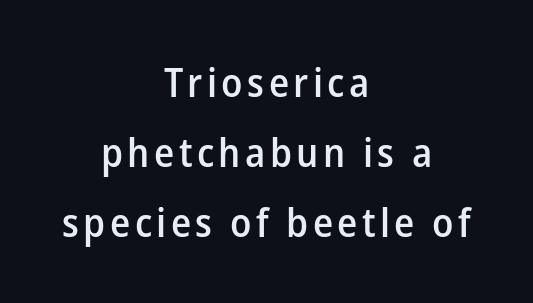
Type without underlining. Posture: upright roman. Alignment: centered. This sample has the flowing, uneven cadence of proportional lettering. These words are printed semibold, heavier than regular yet not bold. Letterform terminals end flat and unadorned throughout the passage.
